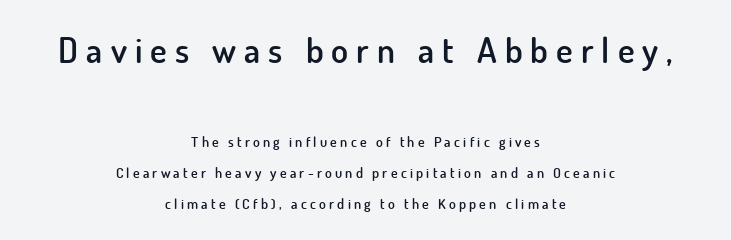
Character widths vary here, with narrow letters taking less room than wide ones. The tracking reads as deliberately expanded to a designer's eye. Regarding serifs, this sample does without them. Weight check: semibold — heavier than regular, not quite bold. Is the lower block the larger one? No — the upper block carries the bigger type.
